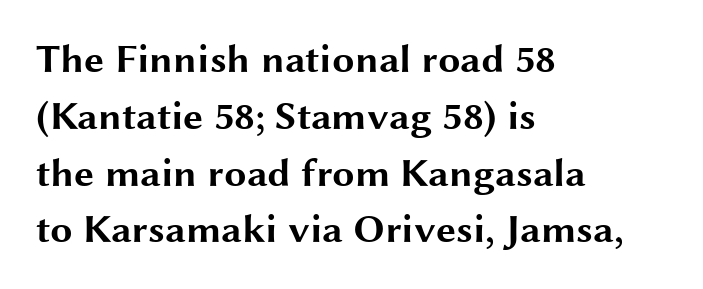
The axis of the letterforms is exactly vertical. The line texture is even and compact thanks to regular tracking. Proportional: the letters do not fall into vertical columns. Bare-footed words on every line. Typeset ragged right — the left edge is the straight one.
